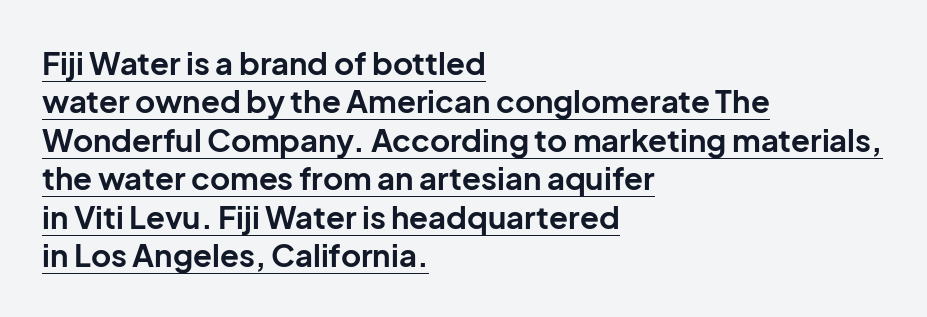
{"serif": "no", "italic": "no", "bold": "yes", "weight": "bold", "width": "normal", "stroke_contrast": "low", "x_height": "medium", "monospaced": "no", "underline": "yes", "align": "left", "line_spacing_ratio": 1.24, "letter_spacing": "normal", "letter_spacing_em": 0.0, "glyph_px": 31}
